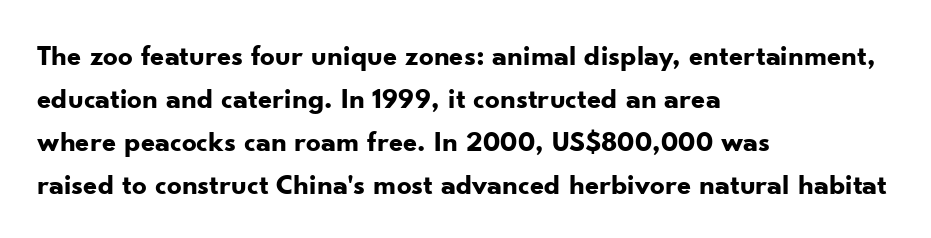
Q: Is the text bold? A: Yes.
Q: Is the text italic (slanted)? A: No, it is upright.
Q: Is the typeface a serif or a sans-serif typeface? A: Sans-serif.
Q: Is the text underlined? A: No.
Q: How is the paragraph aligned? A: Left-aligned.
Q: Is the spacing between letters normal or unusually wide? A: Normal.
Q: Is the spacing between lines tight, normal or loose? A: Normal.
Q: Width (condensed, normal, or wide)? A: Normal.
Q: Stroke contrast? A: Low.
Q: x-height? A: Small.
Q: Monospaced? A: No.
